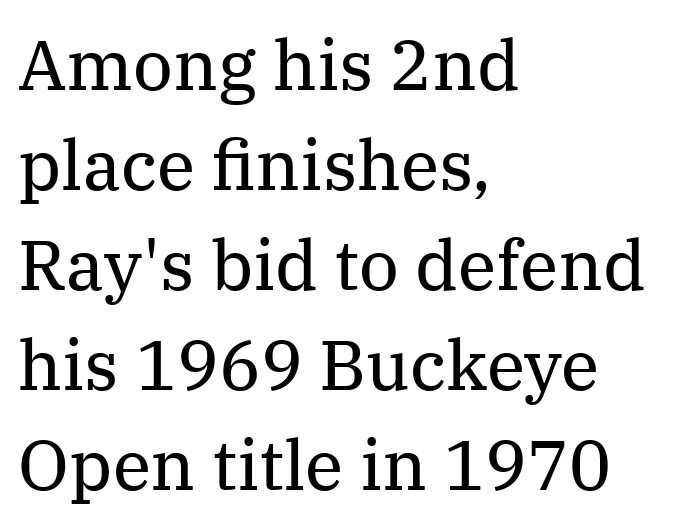
Q: Is the text bold? A: No.
Q: Is the text italic (slanted)? A: No, it is upright.
Q: Is the typeface a serif or a sans-serif typeface? A: Serif.
Q: Is the text underlined? A: No.
Q: How is the paragraph aligned? A: Left-aligned.
Q: Is the spacing between letters normal or unusually wide? A: Normal.
Q: Is the spacing between lines tight, normal or loose? A: Normal.
Q: Width (condensed, normal, or wide)? A: Normal.
Q: Stroke contrast? A: Medium.
Q: x-height? A: Medium.
Q: Monospaced? A: No.
